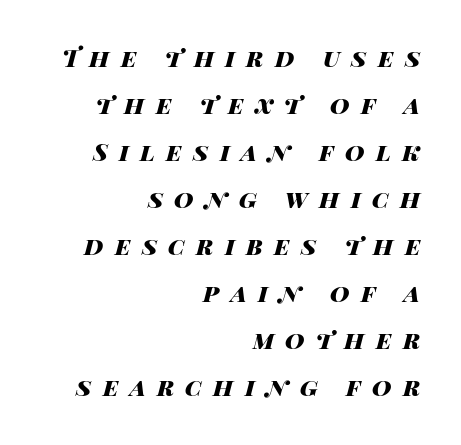
Q: Is the text bold? A: Yes.
Q: Is the text italic (slanted)? A: Yes, it leans right by about 14 degrees.
Q: Is the text underlined? A: No.
Q: How is the paragraph aligned? A: Right-aligned.
Q: Is the spacing between letters normal or unusually wide? A: Unusually wide.
Q: Is the spacing between lines tight, normal or loose? A: Loose.
